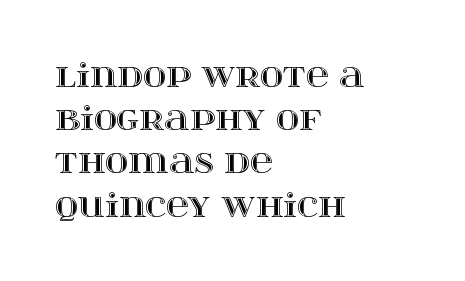
Q: Is the text italic (slanted)? A: No, it is upright.
Q: Is the text underlined? A: No.
Q: How is the paragraph aligned? A: Left-aligned.
Q: Is the spacing between letters normal or unusually wide? A: Normal.
Q: Is the spacing between lines tight, normal or loose? A: Normal.
Q: Width (condensed, normal, or wide)? A: Wide.
Q: x-height? A: Large.
Q: Monospaced? A: No.
